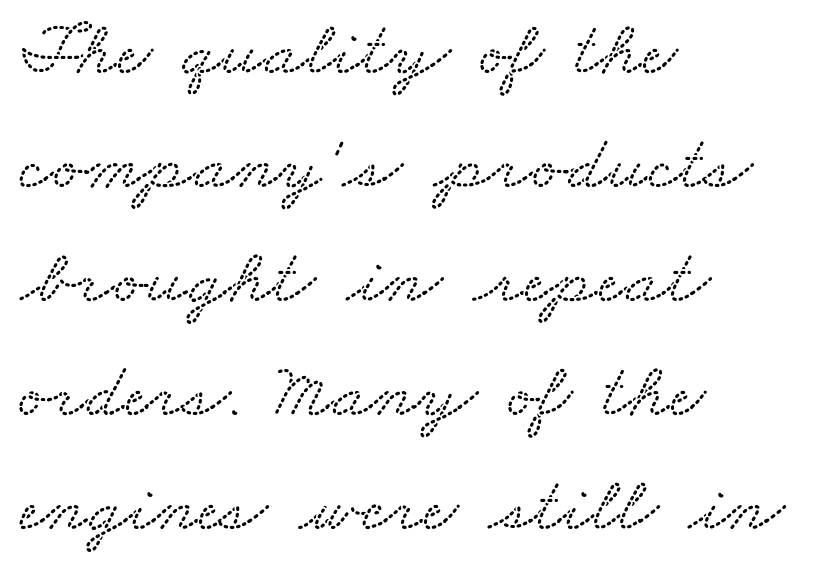
The leading is moderate, giving the passage an even texture. Classification — serif. The words here are not underlined. Each letter keeps its own natural width here, so spacing adapts to shape. Nobody touched the tracking dial on this one.
